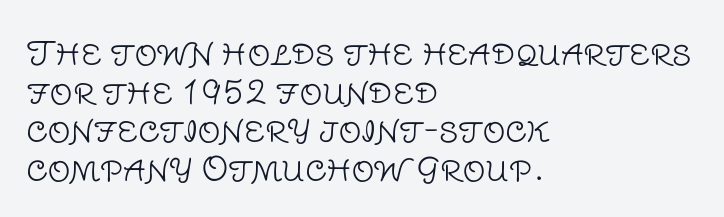
The image shows 32 px light sans-serif type; set left-aligned, line spacing 1.21x, normal letter spacing, not underlined; low stroke contrast and a large x-height.
